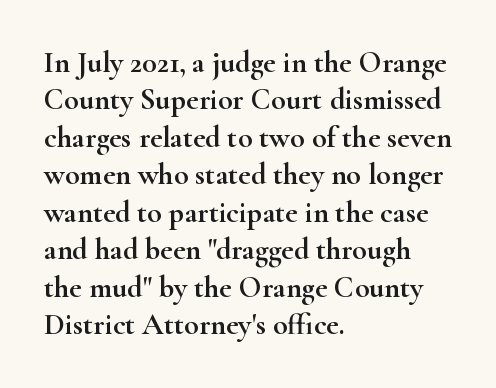
{"serif": "yes", "italic": "no", "width": "wide", "stroke_contrast": "high", "x_height": "small", "monospaced": "no", "underline": "no", "align": "left", "line_spacing": "normal", "line_spacing_ratio": 1.25, "letter_spacing": "normal", "letter_spacing_em": 0.0, "glyph_px": 30}
